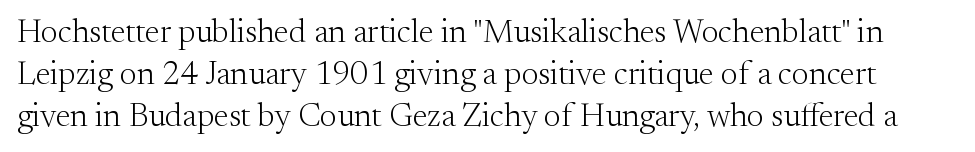
{"serif": "yes", "italic": "no", "bold": "no", "weight": "light", "width": "normal", "stroke_contrast": "medium", "x_height": "small", "monospaced": "no", "underline": "no", "line_spacing": "normal", "line_spacing_ratio": 1.27, "letter_spacing": "normal", "letter_spacing_em": 0.0, "glyph_px": 33}
